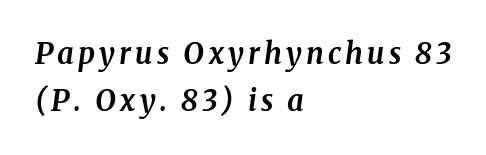
{"serif": "yes", "italic": "yes", "lean": "right", "slant_degrees": 8, "bold": "yes", "weight": "bold", "width": "normal", "stroke_contrast": "medium", "x_height": "medium", "monospaced": "no", "underline": "no", "align": "left", "line_spacing": "normal", "line_spacing_ratio": 1.63, "glyph_px": 29}
